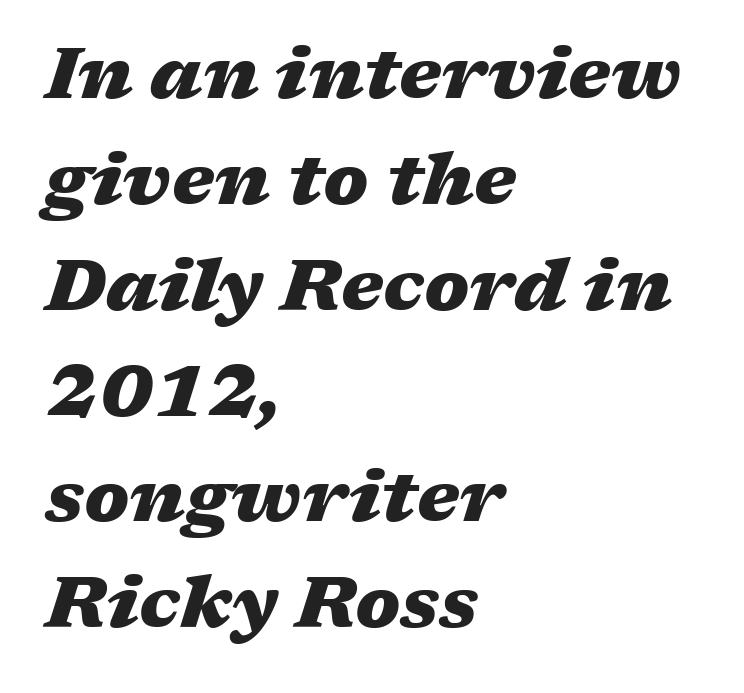
The image shows 72 px heavy, wide type, italic (leaning right); set left-aligned, normal line spacing (1.47x), normal letter spacing, not underlined; medium stroke contrast and a medium x-height.
